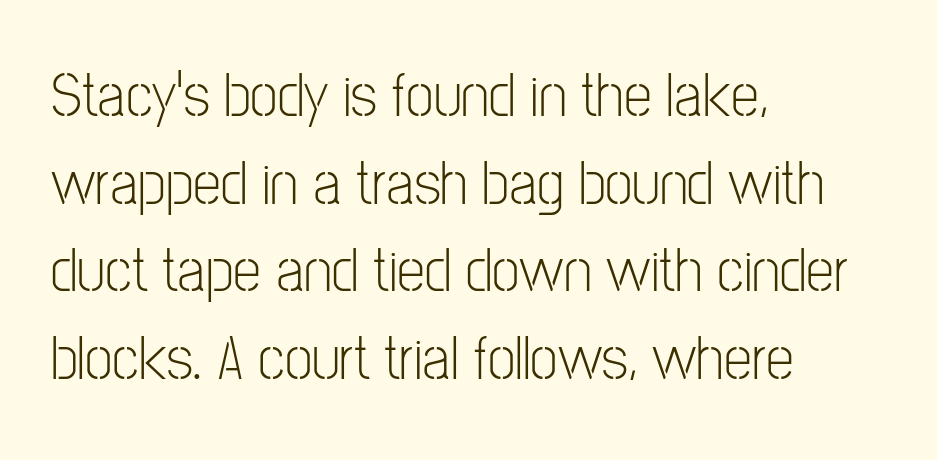
{"serif": "no", "italic": "no", "bold": "no", "weight": "light", "width": "condensed", "stroke_contrast": "low", "x_height": "medium", "monospaced": "no", "underline": "no", "align": "left", "line_spacing": "normal", "line_spacing_ratio": 1.39, "letter_spacing": "normal", "letter_spacing_em": 0.0, "glyph_px": 63}
